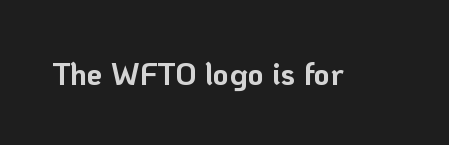
Q: Is the text bold? A: Yes.
Q: Is the text italic (slanted)? A: No, it is upright.
Q: Is the typeface a serif or a sans-serif typeface? A: Sans-serif.
Q: Is the text underlined? A: No.
Q: Is the spacing between letters normal or unusually wide? A: Normal.
Q: Width (condensed, normal, or wide)? A: Normal.
Q: Stroke contrast? A: Low.
Q: x-height? A: Medium.
Q: Monospaced? A: No.
